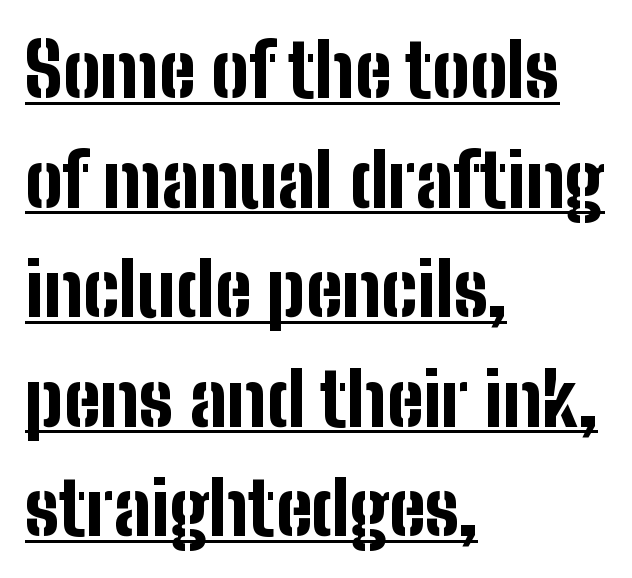
The image shows 74 px bold, condensed sans-serif type, upright; set left-aligned, normal line spacing (1.48x), normal letter spacing, underlined; low stroke contrast and a medium x-height.
